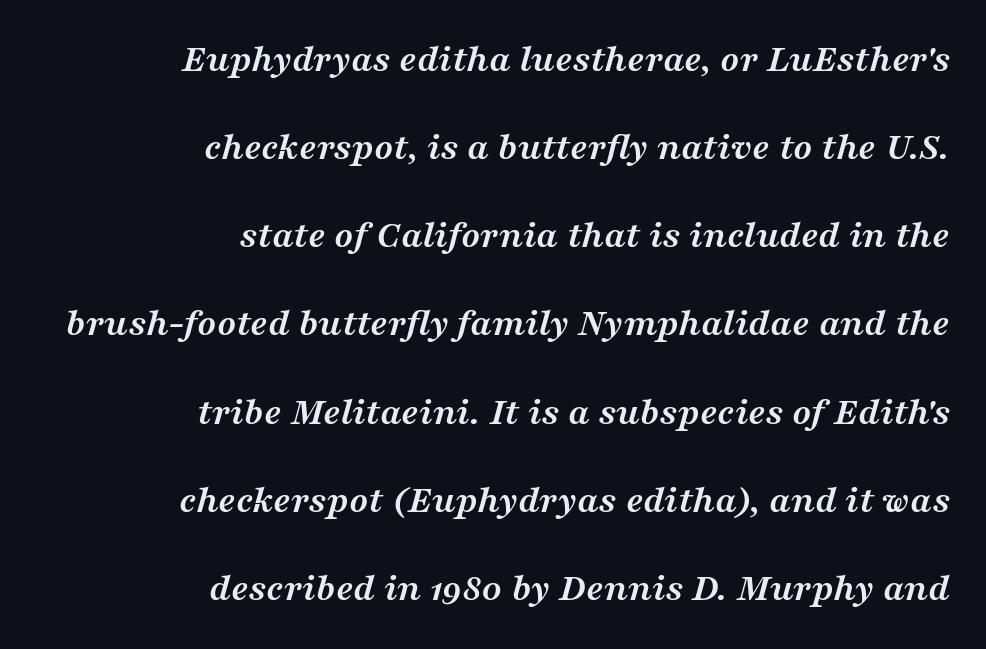
Q: Is the text bold? A: Yes.
Q: Is the text italic (slanted)? A: Yes, it leans right by about 16 degrees.
Q: Is the typeface a serif or a sans-serif typeface? A: Serif.
Q: Is the text underlined? A: No.
Q: How is the paragraph aligned? A: Right-aligned.
Q: Is the spacing between letters normal or unusually wide? A: Normal.
Q: Is the spacing between lines tight, normal or loose? A: Loose.
Q: Width (condensed, normal, or wide)? A: Wide.
Q: Stroke contrast? A: Medium.
Q: x-height? A: Medium.
Q: Monospaced? A: No.
